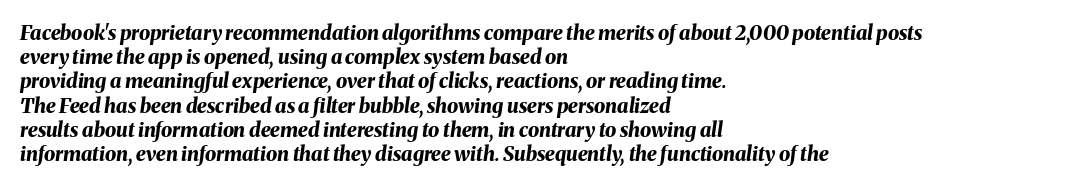
The typography opts for an oblique posture over an upright one. Typeset ragged right — the left edge is the straight one. Chunky letters — that's bold for sure. Check under the words: just untouched page.
